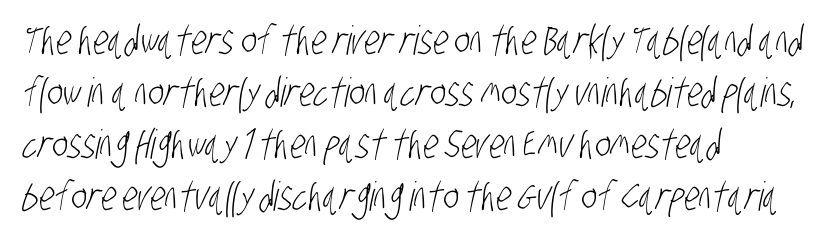
{"serif": "no", "bold": "no", "weight": "light", "width": "condensed", "stroke_contrast": "low", "x_height": "large", "monospaced": "no", "underline": "no", "align": "left", "line_spacing": "normal", "line_spacing_ratio": 1.3, "letter_spacing": "normal", "letter_spacing_em": 0.0, "glyph_px": 40}
